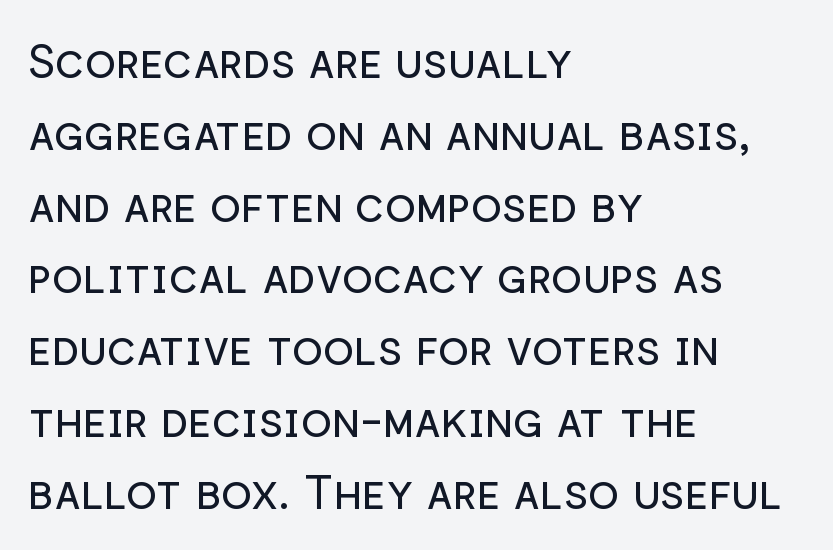
Quick note: interline space is typical. A clean baseline with only descenders dipping below it. Summary of weight: not heavy and not bold. The letters advance in unequal steps, a hallmark of proportional type. The rag falls on the right side of this text block. The passage shown has conventional tracking throughout.
